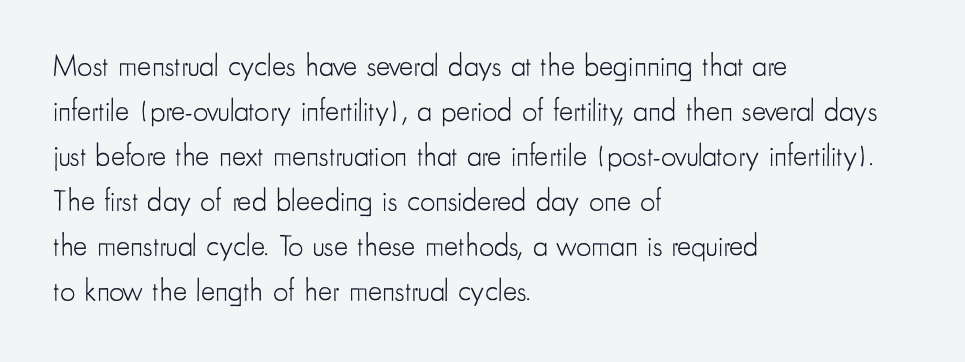
{"serif": "no", "italic": "no", "bold": "no", "weight": "light", "width": "condensed", "stroke_contrast": "low", "x_height": "small", "monospaced": "no", "underline": "no", "align": "left", "line_spacing": "normal", "line_spacing_ratio": 1.5, "letter_spacing": "normal", "letter_spacing_em": 0.0, "glyph_px": 30}
